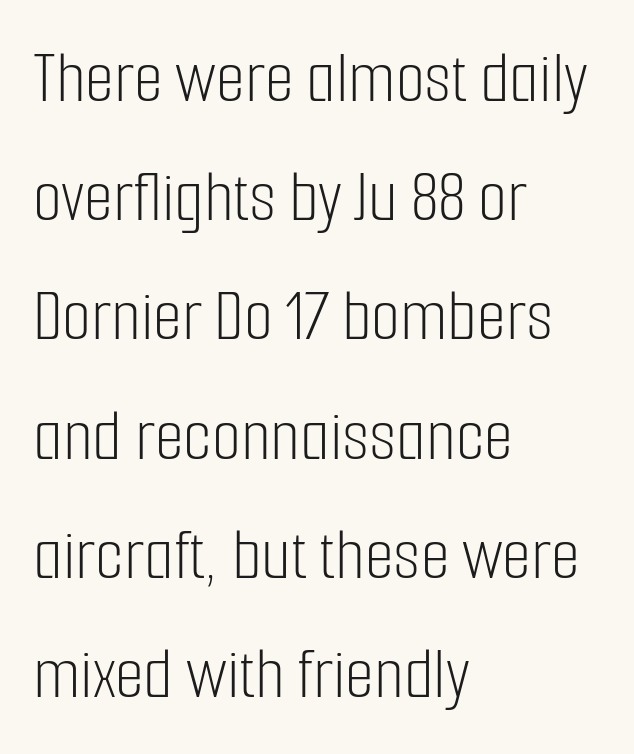
The image shows 75 px light, condensed sans-serif type, upright; set left-aligned, normal line spacing (1.59x), normal letter spacing, not underlined; low stroke contrast and a medium x-height.
